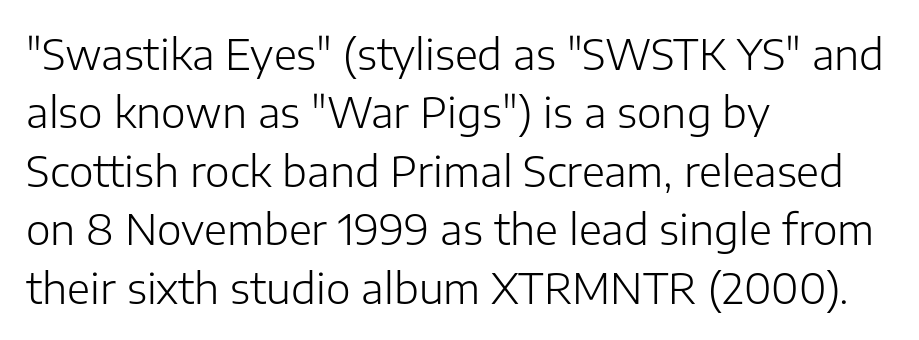
Q: Is the text bold? A: No.
Q: Is the text italic (slanted)? A: No, it is upright.
Q: Is the typeface a serif or a sans-serif typeface? A: Sans-serif.
Q: Is the text underlined? A: No.
Q: How is the paragraph aligned? A: Left-aligned.
Q: Is the spacing between letters normal or unusually wide? A: Normal.
Q: Is the spacing between lines tight, normal or loose? A: Normal.
Q: Width (condensed, normal, or wide)? A: Normal.
Q: Stroke contrast? A: Low.
Q: x-height? A: Medium.
Q: Monospaced? A: No.
